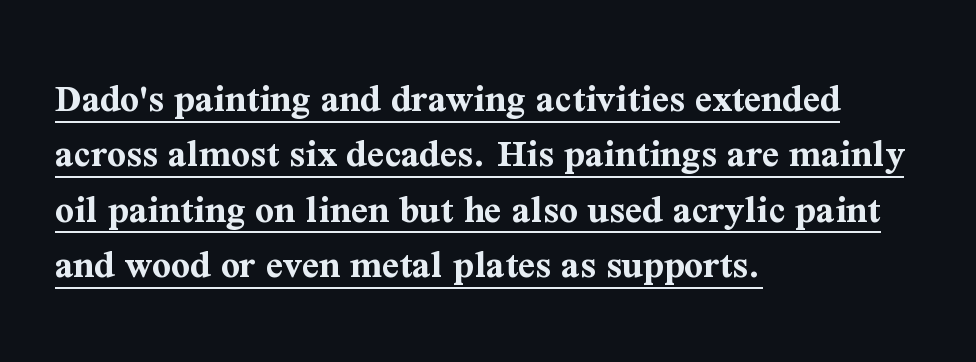
{"serif": "yes", "italic": "no", "bold": "yes", "weight": "bold", "width": "normal", "stroke_contrast": "medium", "x_height": "medium", "monospaced": "no", "underline": "yes", "align": "left", "line_spacing": "normal", "line_spacing_ratio": 1.35, "letter_spacing": "normal", "letter_spacing_em": 0.0, "glyph_px": 41}
